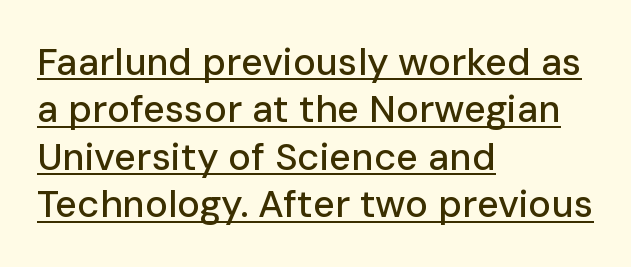
Reading down the block, your eye returns to a fixed left position each line. If you drew a line through each stem, it would be perfectly vertical. Stroke terminals: plain, sans-serif. What decoration does the sample have? An underline. Proportional: the letters do not fall into vertical columns. The block of text has a typical density, with ordinary space between rows.
